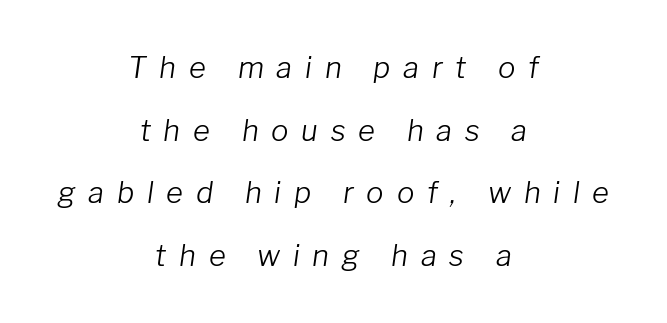
{"italic": "yes", "lean": "right", "slant_degrees": 8, "bold": "no", "weight": "light", "width": "normal", "stroke_contrast": "low", "x_height": "medium", "monospaced": "no", "underline": "no", "align": "center", "line_spacing": "loose", "line_spacing_ratio": 2.16, "letter_spacing": "wide", "letter_spacing_em": 0.44, "glyph_px": 29}
